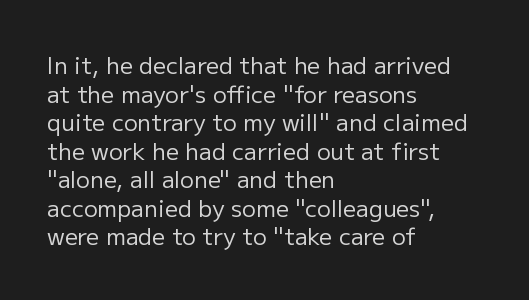
Beneath every word, the page is bare. On a weight scale, this lands at 450 or below. Look at the tracking — it's just the regular setting, nothing added. The typesetter chose a ragged-right arrangement here. Upright lettering throughout.
